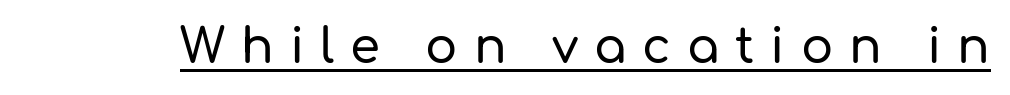
The image shows 48 px sans-serif type, upright; set unusually wide letter spacing (+0.33 em), underlined; low stroke contrast and a medium x-height.
